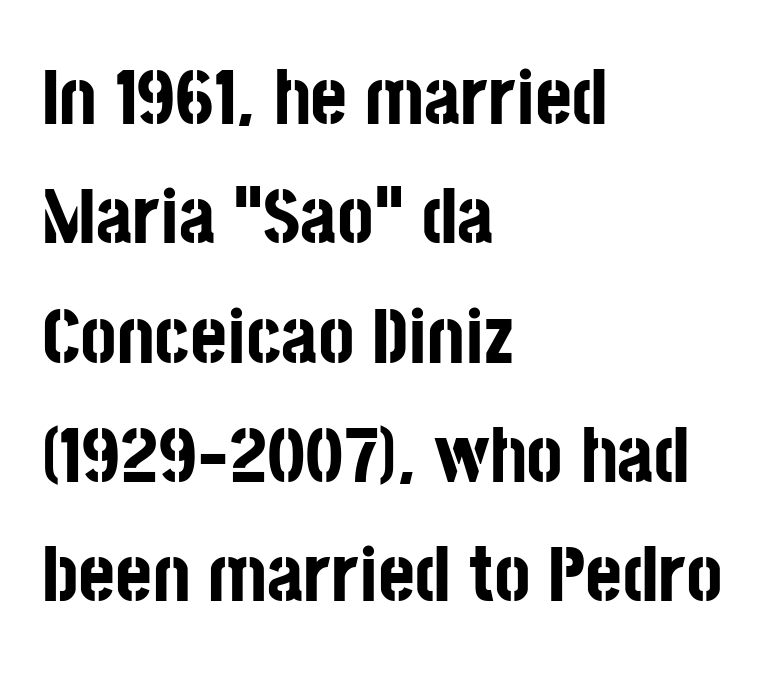
{"serif": "no", "italic": "no", "bold": "yes", "weight": "bold", "width": "condensed", "stroke_contrast": "low", "x_height": "large", "monospaced": "no", "underline": "no", "align": "left", "line_spacing": "normal", "line_spacing_ratio": 1.51, "letter_spacing": "normal", "letter_spacing_em": 0.0, "glyph_px": 79}
